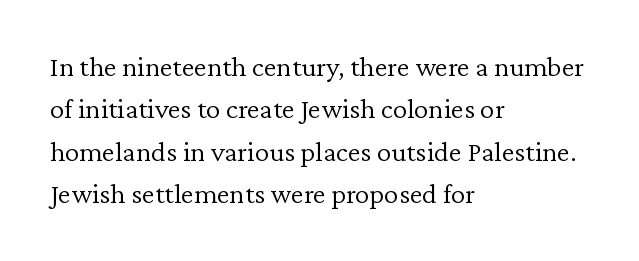
The passage shown is typed in a proportional face where columns would drift. One glance says typical: line gaps are just what's usual. The letterforms sit shoulder to shoulder at normal distance. Does the type have serifs? Yes, each stem ends in a small foot. Which margin do the lines hug? The left one — the right edge is uneven.
